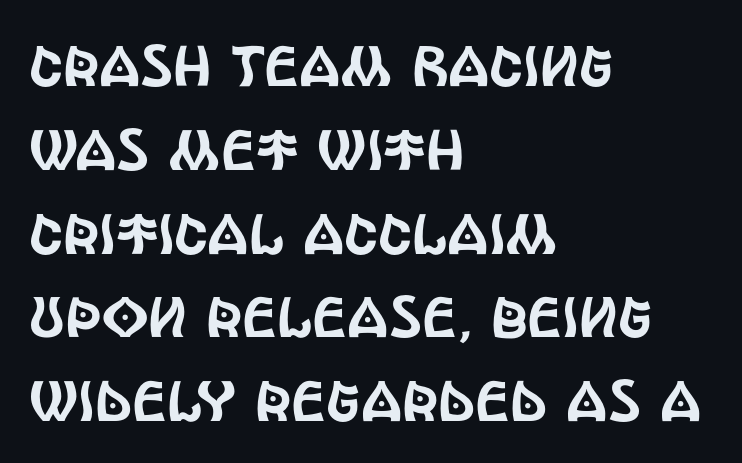
The image shows 57 px condensed sans-serif type, upright; set left-aligned, normal line spacing (1.47x), normal letter spacing, not underlined; a large x-height.
